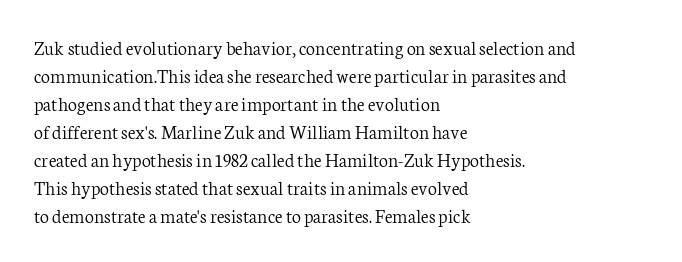
Q: Is the text bold? A: No.
Q: Is the text italic (slanted)? A: No, it is upright.
Q: Is the text underlined? A: No.
Q: How is the paragraph aligned? A: Left-aligned.
Q: Is the spacing between letters normal or unusually wide? A: Normal.
Q: Is the spacing between lines tight, normal or loose? A: Normal.
